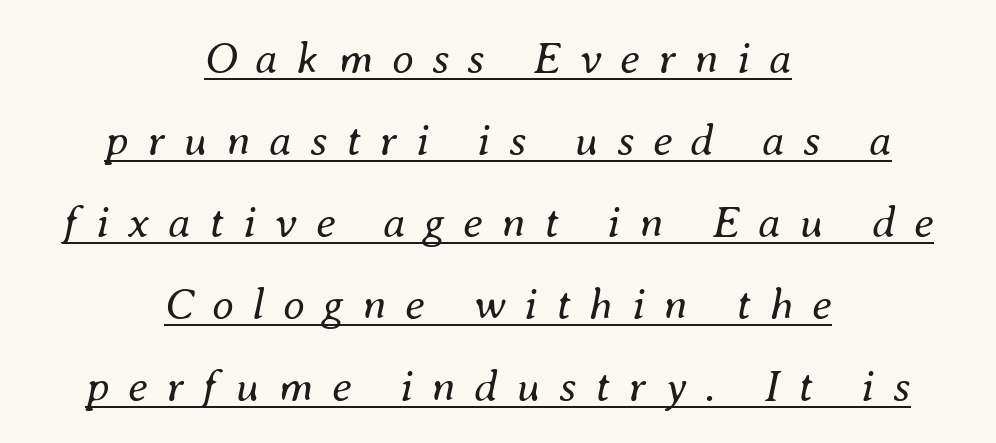
The image shows 45 px regular-weight type, italic (leaning right); set centered, line spacing 1.82x, unusually wide letter spacing (+0.41 em), underlined; medium stroke contrast and a small x-height.
